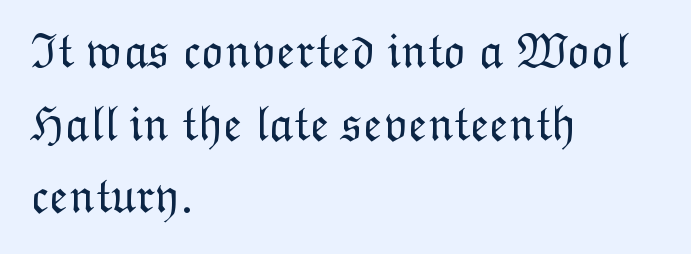
The image shows 49 px light type, upright; set left-aligned, normal line spacing (1.48x), normal letter spacing, not underlined; low stroke contrast and a medium x-height.
